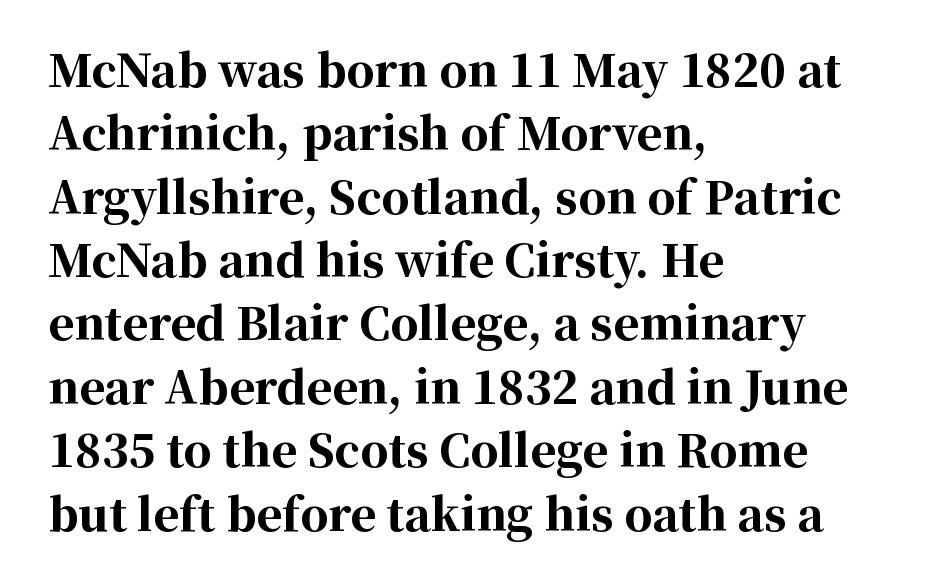
{"serif": "yes", "italic": "no", "bold": "yes", "weight": "bold", "width": "normal", "stroke_contrast": "high", "x_height": "medium", "monospaced": "no", "underline": "no", "align": "left", "line_spacing": "normal", "line_spacing_ratio": 1.44, "letter_spacing": "normal", "letter_spacing_em": 0.0, "glyph_px": 44}
